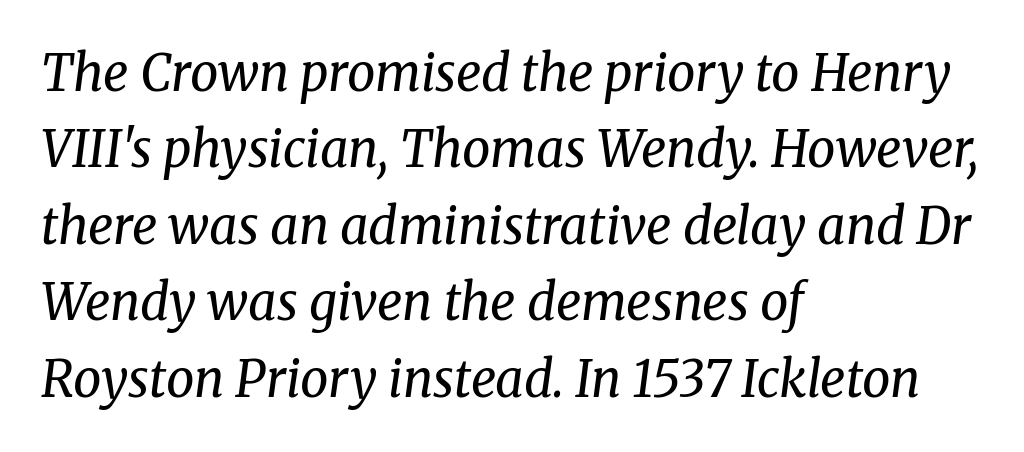
{"serif": "yes", "italic": "yes", "lean": "right", "slant_degrees": 8, "bold": "no", "weight": "regular", "width": "normal", "stroke_contrast": "medium", "x_height": "medium", "monospaced": "no", "underline": "no", "align": "left", "line_spacing": "normal", "line_spacing_ratio": 1.53, "letter_spacing": "normal", "letter_spacing_em": 0.0, "glyph_px": 50}
